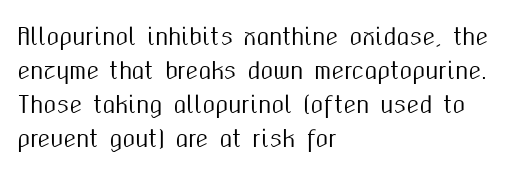
Q: Is the text italic (slanted)? A: No, it is upright.
Q: Is the text underlined? A: No.
Q: How is the paragraph aligned? A: Left-aligned.
Q: Is the spacing between letters normal or unusually wide? A: Normal.
Q: Is the spacing between lines tight, normal or loose? A: Normal.
